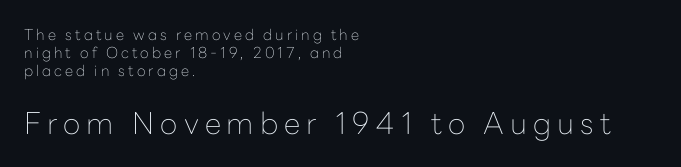
Q: Is the text bold? A: No.
Q: Is the text italic (slanted)? A: No, it is upright.
Q: Is the typeface a serif or a sans-serif typeface? A: Sans-serif.
Q: Is the text underlined? A: No.
Q: How is the paragraph aligned? A: Left-aligned.
Q: Is the spacing between letters normal or unusually wide? A: Unusually wide.
Q: Which block of text is set in a larger size, the first (top) or the second (bottom)? A: The second (bottom) one.
Q: Width (condensed, normal, or wide)? A: Normal.
Q: Stroke contrast? A: Low.
Q: x-height? A: Medium.
Q: Monospaced? A: No.
